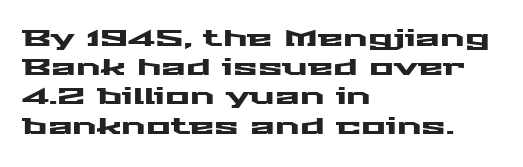
{"italic": "no", "underline": "no", "align": "left", "line_spacing": "normal", "line_spacing_ratio": 1.27, "letter_spacing": "normal", "letter_spacing_em": 0.0, "glyph_px": 23}
